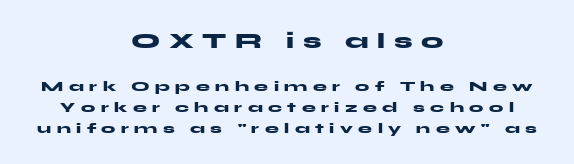
Q: Is the text bold? A: Yes.
Q: Is the text italic (slanted)? A: No, it is upright.
Q: Is the text underlined? A: No.
Q: How is the paragraph aligned? A: Centered.
Q: Is the spacing between letters normal or unusually wide? A: Unusually wide.
Q: Is the spacing between lines tight, normal or loose? A: Normal.
Q: Which block of text is set in a larger size, the first (top) or the second (bottom)? A: The first (top) one.
